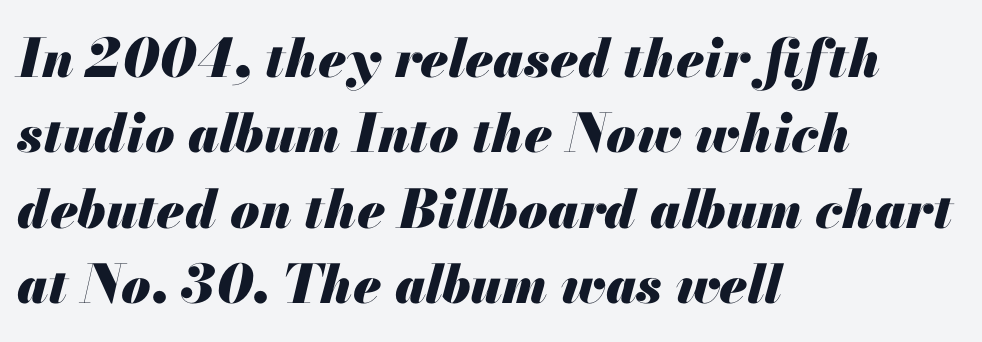
The image shows 53 px heavy type, italic (leaning right); set left-aligned, normal line spacing (1.42x), normal letter spacing, not underlined; medium stroke contrast and a small x-height.
